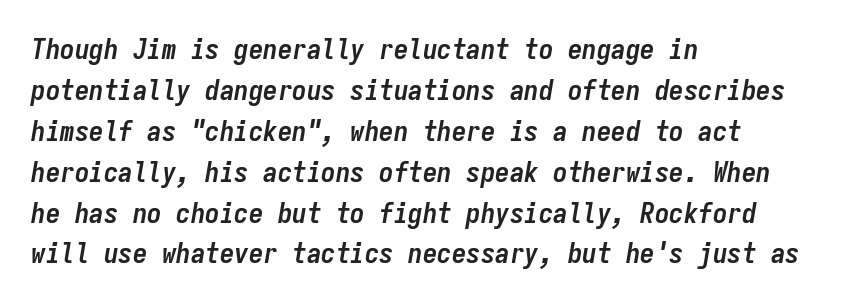
The image shows 29 px semibold, condensed type, italic (leaning right), monospaced; set left-aligned, normal line spacing (1.41x), normal letter spacing, not underlined; low stroke contrast and a medium x-height.
